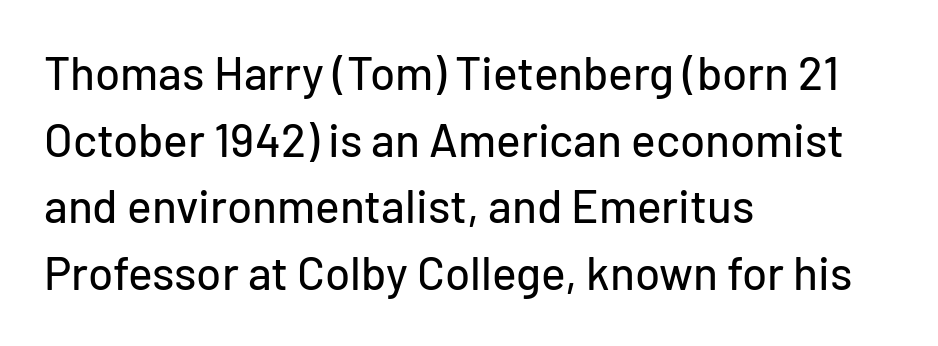
Q: Is the text italic (slanted)? A: No, it is upright.
Q: Is the typeface a serif or a sans-serif typeface? A: Sans-serif.
Q: Is the text underlined? A: No.
Q: How is the paragraph aligned? A: Left-aligned.
Q: Is the spacing between letters normal or unusually wide? A: Normal.
Q: Is the spacing between lines tight, normal or loose? A: Normal.
Q: Width (condensed, normal, or wide)? A: Normal.
Q: Stroke contrast? A: Low.
Q: x-height? A: Medium.
Q: Monospaced? A: No.
